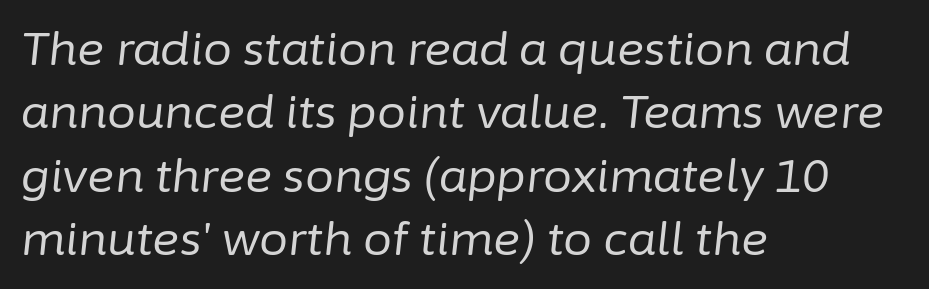
{"italic": "yes", "lean": "right", "slant_degrees": 6, "bold": "no", "weight": "regular", "width": "normal", "stroke_contrast": "low", "x_height": "medium", "monospaced": "no", "underline": "no", "align": "left", "line_spacing": "normal", "line_spacing_ratio": 1.38, "letter_spacing": "normal", "letter_spacing_em": 0.0, "glyph_px": 46}
